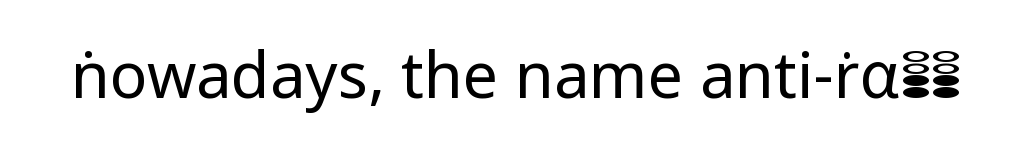
Q: Is the text bold? A: No.
Q: Is the text italic (slanted)? A: No, it is upright.
Q: Is the typeface a serif or a sans-serif typeface? A: Sans-serif.
Q: Is the text underlined? A: No.
Q: Is the spacing between letters normal or unusually wide? A: Normal.
Q: Width (condensed, normal, or wide)? A: Normal.
Q: Stroke contrast? A: Low.
Q: x-height? A: Medium.
Q: Monospaced? A: No.
